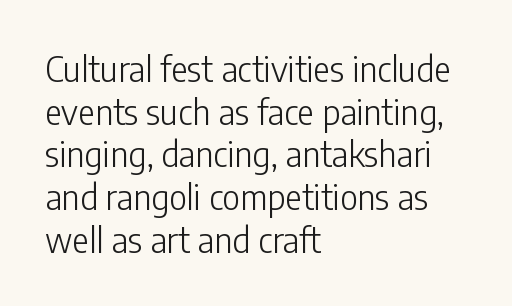
The image shows 35 px light, condensed sans-serif type, upright; set left-aligned, line spacing 1.22x, normal letter spacing, not underlined; low stroke contrast and a medium x-height.
